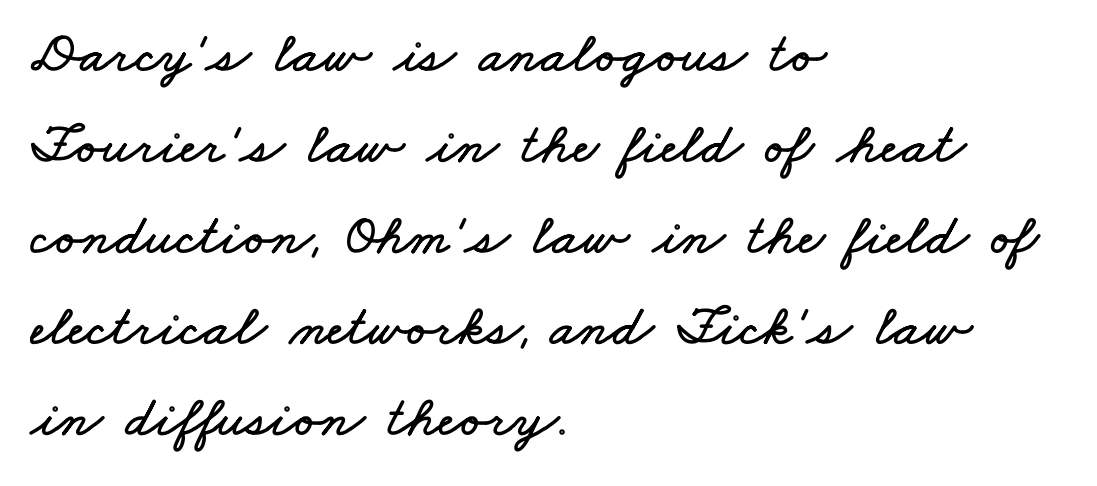
Vertically, the passage feels balanced, rows spaced as you'd expect. Looks like regular typesetting: each glyph gets only the width it needs. The specimen omits any rule beneath the text block's lines. You could call the tracking neutral — neither tight nor loose. A classic flush-left, rag-right setting is used for this passage.
